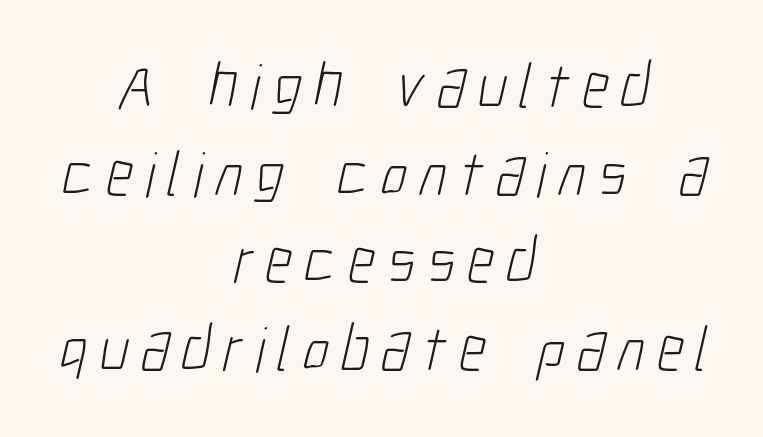
{"serif": "no", "bold": "no", "weight": "light", "width": "condensed", "stroke_contrast": "low", "x_height": "medium", "monospaced": "no", "underline": "no", "align": "center", "line_spacing": "normal", "line_spacing_ratio": 1.37, "glyph_px": 64}
